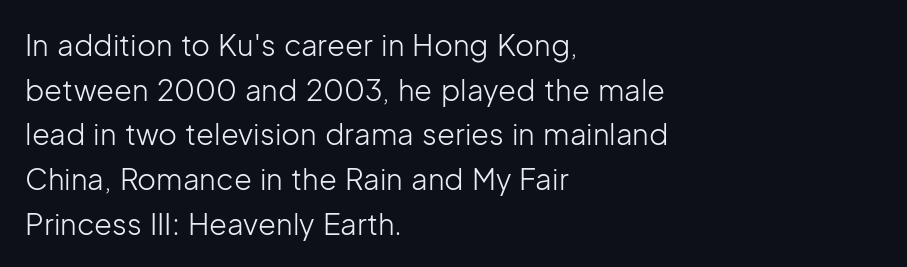
Words float on clear page, feet unadorned. If you drew a line through each stem, it would be perfectly vertical. Varying glyph widths throughout — classic text-font behaviour. The passage shown is not bold in any degree.
